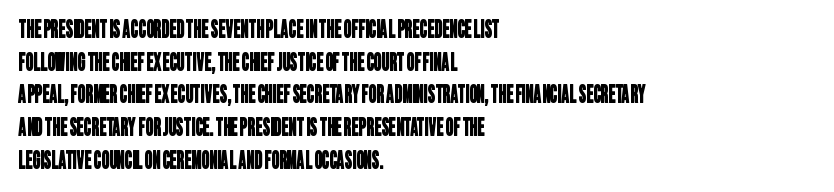
The image shows 24 px text type; set left-aligned, normal line spacing (1.36x), normal letter spacing, not underlined.
